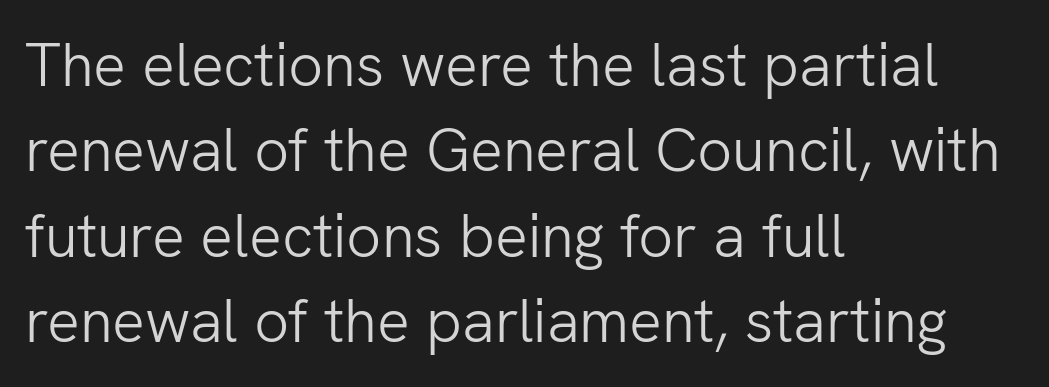
Q: Is the text bold? A: No.
Q: Is the text italic (slanted)? A: No, it is upright.
Q: Is the typeface a serif or a sans-serif typeface? A: Sans-serif.
Q: Is the text underlined? A: No.
Q: How is the paragraph aligned? A: Left-aligned.
Q: Is the spacing between letters normal or unusually wide? A: Normal.
Q: Is the spacing between lines tight, normal or loose? A: Normal.
Q: Width (condensed, normal, or wide)? A: Normal.
Q: Stroke contrast? A: Low.
Q: x-height? A: Medium.
Q: Monospaced? A: No.
